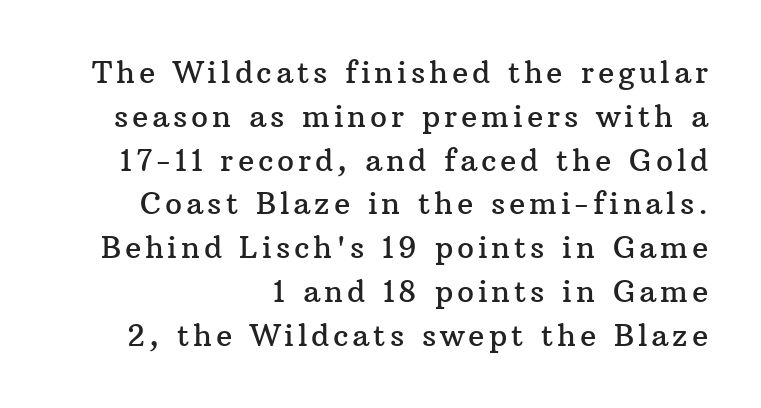
The image shows 30 px serif type, upright; set right-aligned, normal line spacing (1.46x), not underlined; medium stroke contrast and a medium x-height.
